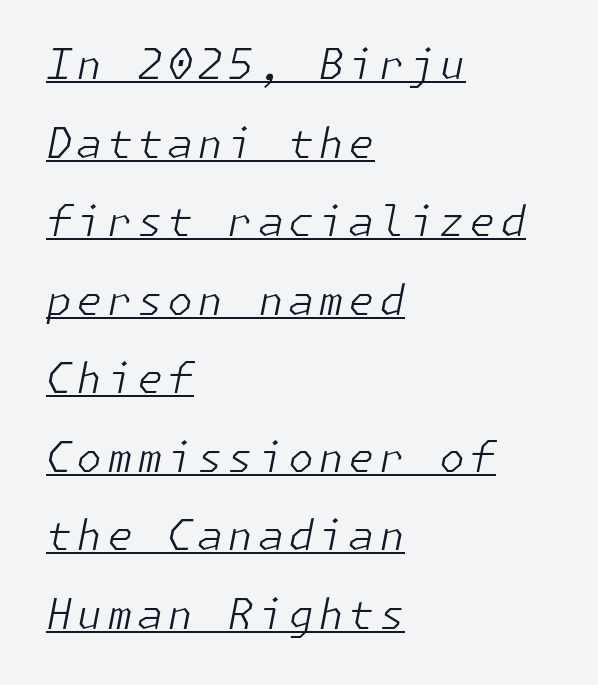
The image shows 42 px light type, italic (leaning right); set left-aligned, line spacing 1.87x, underlined; low stroke contrast and a medium x-height.
